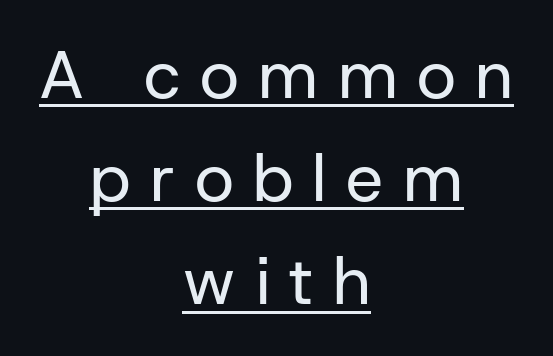
The image shows 67 px regular-weight sans-serif type, upright; set centered, normal line spacing (1.54x), unusually wide letter spacing (+0.29 em), underlined; low stroke contrast and a medium x-height.
